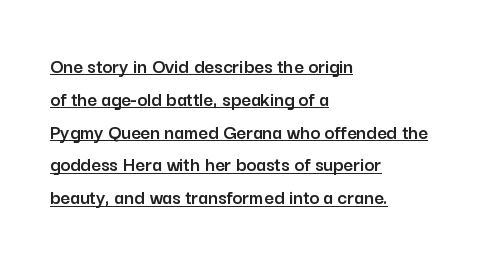
The image shows 21 px text type, upright; set left-aligned, normal line spacing (1.56x), normal letter spacing, underlined.
